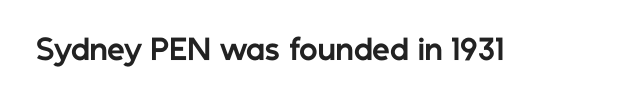
Q: Is the text bold? A: Yes.
Q: Is the text italic (slanted)? A: No, it is upright.
Q: Is the typeface a serif or a sans-serif typeface? A: Sans-serif.
Q: Is the text underlined? A: No.
Q: Is the spacing between letters normal or unusually wide? A: Normal.
Q: Width (condensed, normal, or wide)? A: Normal.
Q: Stroke contrast? A: Low.
Q: x-height? A: Medium.
Q: Monospaced? A: No.
